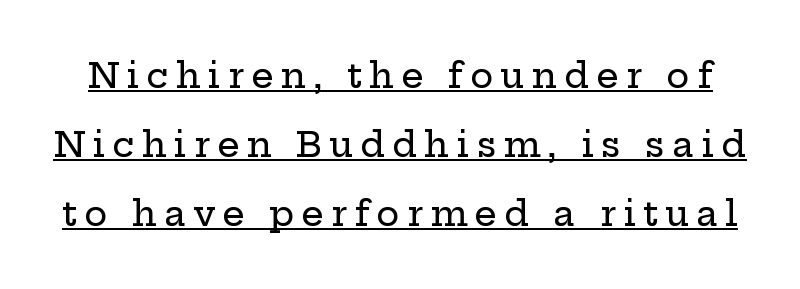
The image shows 35 px wide serif type, upright; set loose line spacing (1.97x), unusually wide letter spacing (+0.2 em), underlined; low stroke contrast and a medium x-height.
